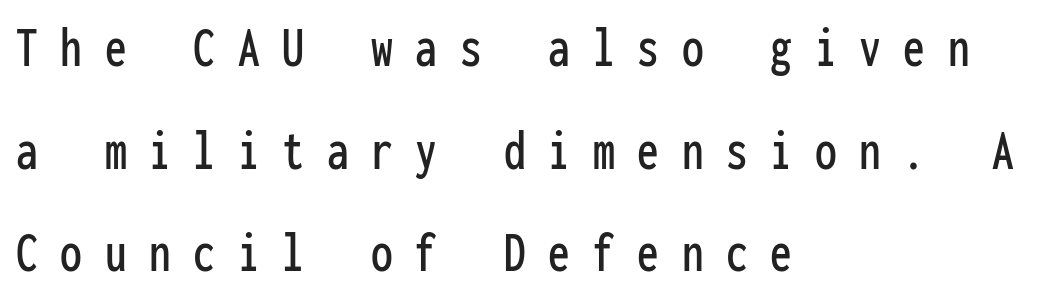
{"serif": "no", "italic": "no", "width": "condensed", "stroke_contrast": "low", "x_height": "medium", "monospaced": "yes", "underline": "no", "align": "left", "line_spacing_ratio": 1.77, "letter_spacing": "wide", "letter_spacing_em": 0.39, "glyph_px": 58}
